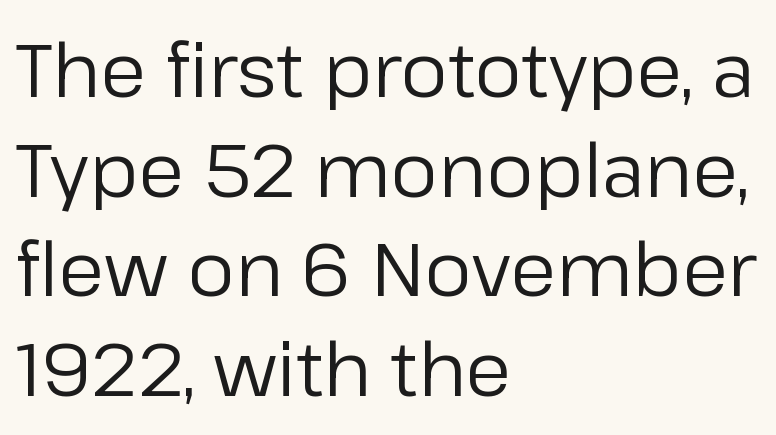
The image shows 75 px regular-weight sans-serif type, upright; set left-aligned, normal line spacing (1.33x), normal letter spacing, not underlined; low stroke contrast and a medium x-height.
